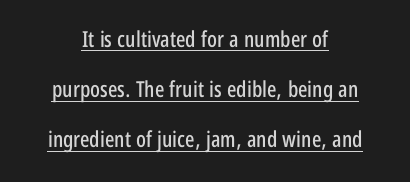
The image shows 22 px text type, upright; set centered, loose line spacing (2.28x), normal letter spacing, underlined.
